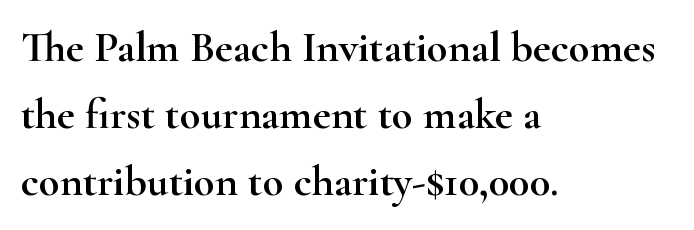
The image shows 43 px wide serif type, upright; set left-aligned, normal line spacing (1.56x), normal letter spacing, not underlined; high stroke contrast and a small x-height.
